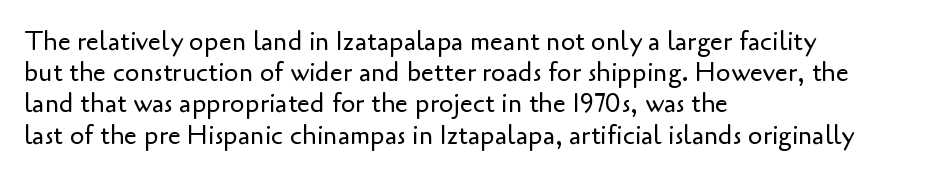
Q: Is the text bold? A: No.
Q: Is the text italic (slanted)? A: No, it is upright.
Q: Is the text underlined? A: No.
Q: How is the paragraph aligned? A: Left-aligned.
Q: Is the spacing between letters normal or unusually wide? A: Normal.
